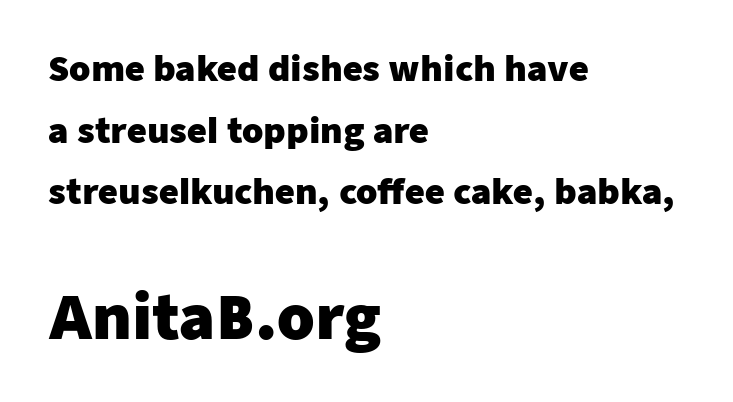
The space directly below the letters is spotless. This sample has the flowing, uneven cadence of proportional lettering. What weight is shown? A full bold with thick strokes. Reading top to bottom, the characters get bigger at the block break. Compared with typical body copy, the letter spacing here is the same. Every row of glyphs begins at an identical x-position on the left.
